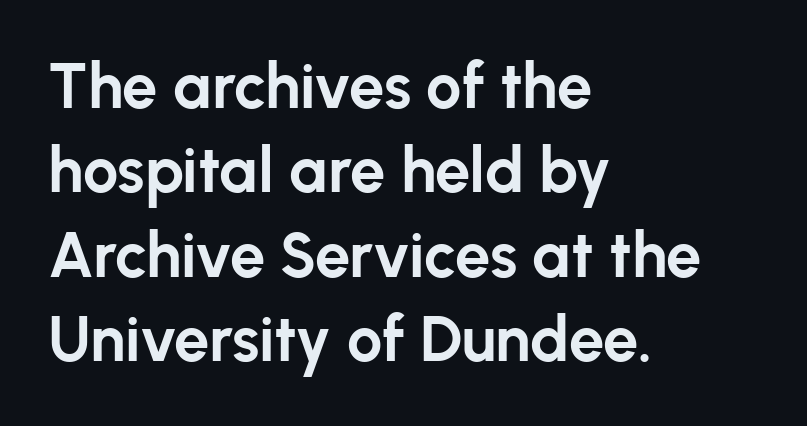
{"serif": "no", "italic": "no", "bold": "yes", "weight": "bold", "width": "normal", "stroke_contrast": "low", "x_height": "medium", "monospaced": "no", "underline": "no", "align": "left", "line_spacing": "normal", "line_spacing_ratio": 1.34, "letter_spacing": "normal", "letter_spacing_em": 0.0, "glyph_px": 63}
